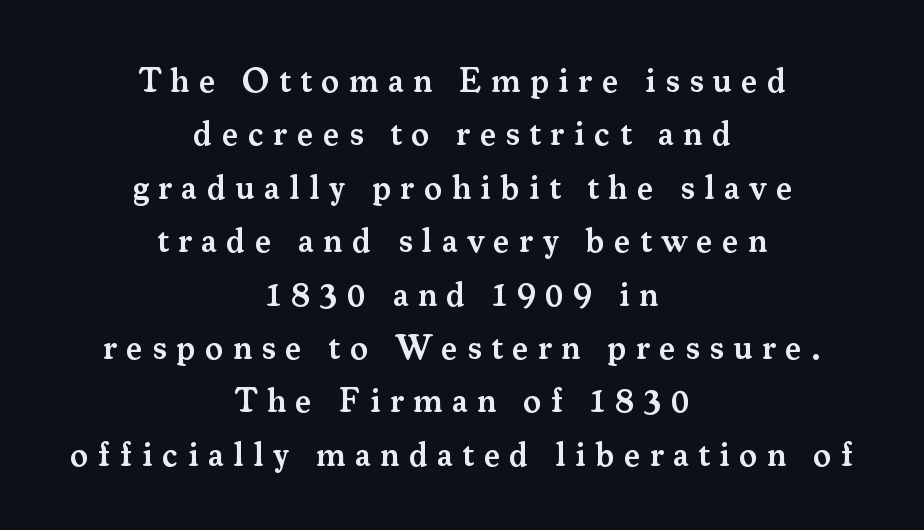
The image shows 34 px semibold serif type, upright; set centered, normal line spacing (1.57x), unusually wide letter spacing (+0.28 em), not underlined; medium stroke contrast and a small x-height.
